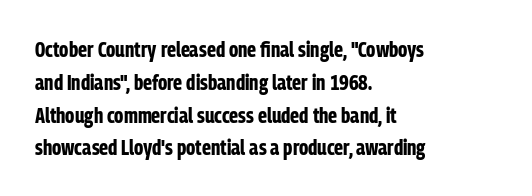
{"italic": "no", "bold": "yes", "underline": "no", "align": "left", "line_spacing": "normal", "line_spacing_ratio": 1.49, "letter_spacing": "normal", "letter_spacing_em": 0.0, "glyph_px": 22}
